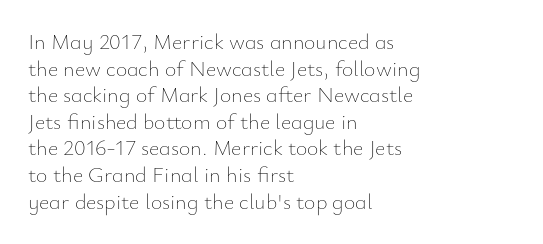
The face used here is rendered with its standard letterfit. The rag falls on the right side of this text block. The typeface has the unassuming heft of standard copy or less. Italic: no, the glyphs are upright roman.
